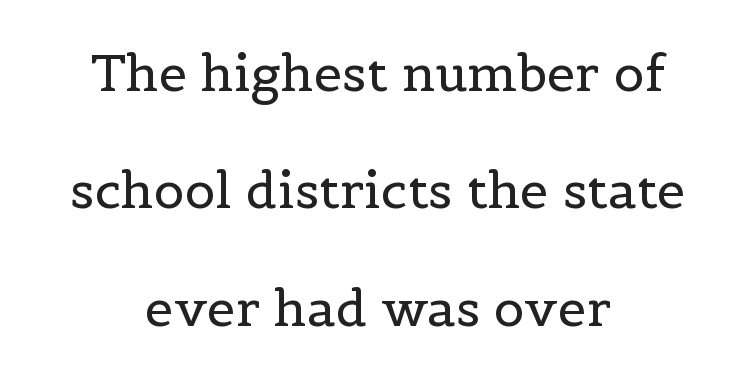
Q: Is the text bold? A: No.
Q: Is the text italic (slanted)? A: No, it is upright.
Q: Is the typeface a serif or a sans-serif typeface? A: Serif.
Q: Is the text underlined? A: No.
Q: How is the paragraph aligned? A: Centered.
Q: Is the spacing between letters normal or unusually wide? A: Normal.
Q: Is the spacing between lines tight, normal or loose? A: Loose.
Q: Width (condensed, normal, or wide)? A: Normal.
Q: x-height? A: Medium.
Q: Monospaced? A: No.
